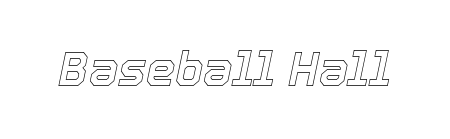
Q: Is the text italic (slanted)? A: Yes, it leans right by about 12 degrees.
Q: Is the text underlined? A: No.
Q: Is the spacing between letters normal or unusually wide? A: Normal.
Q: Width (condensed, normal, or wide)? A: Normal.
Q: x-height? A: Medium.
Q: Monospaced? A: No.
